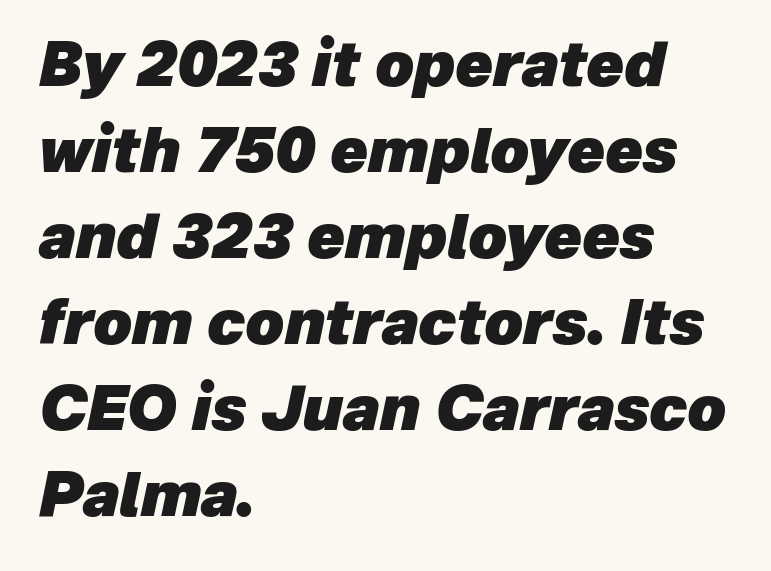
{"italic": "yes", "lean": "right", "slant_degrees": 12, "bold": "yes", "weight": "heavy", "width": "normal", "stroke_contrast": "low", "x_height": "medium", "monospaced": "no", "underline": "no", "align": "left", "line_spacing": "normal", "line_spacing_ratio": 1.41, "letter_spacing": "normal", "letter_spacing_em": 0.0, "glyph_px": 61}
